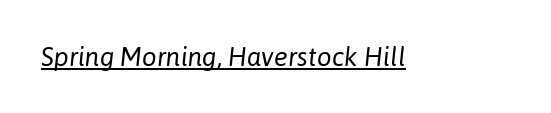
Q: Is the text bold? A: No.
Q: Is the text italic (slanted)? A: Yes, it leans right by about 6 degrees.
Q: Is the text underlined? A: Yes.
Q: Is the spacing between letters normal or unusually wide? A: Normal.
